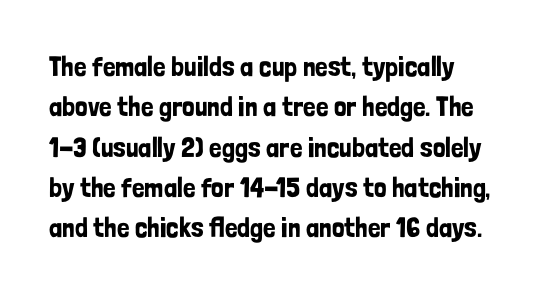
Q: Is the text italic (slanted)? A: No, it is upright.
Q: Is the typeface a serif or a sans-serif typeface? A: Sans-serif.
Q: Is the text underlined? A: No.
Q: How is the paragraph aligned? A: Left-aligned.
Q: Is the spacing between letters normal or unusually wide? A: Normal.
Q: Is the spacing between lines tight, normal or loose? A: Normal.
Q: Width (condensed, normal, or wide)? A: Condensed.
Q: Stroke contrast? A: Low.
Q: x-height? A: Medium.
Q: Monospaced? A: No.
